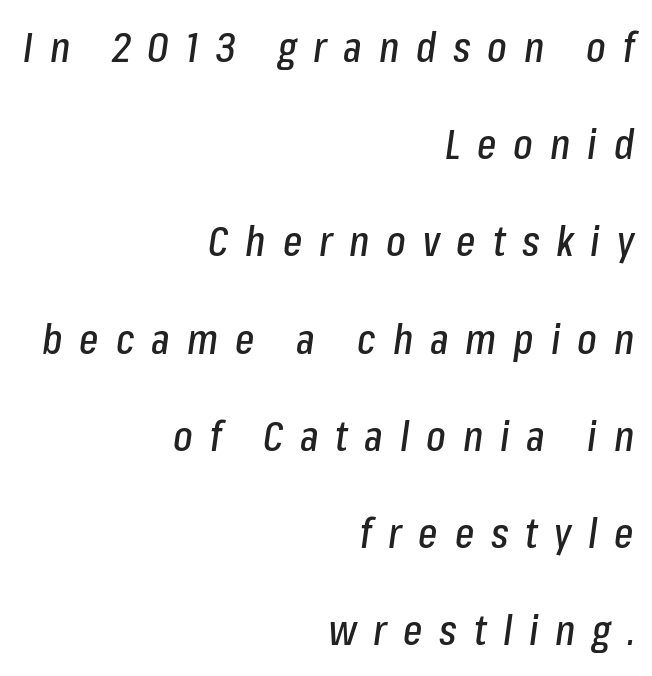
The image shows 41 px condensed type, italic (leaning right); set right-aligned, loose line spacing (2.37x), unusually wide letter spacing (+0.41 em), not underlined; low stroke contrast and a medium x-height.
